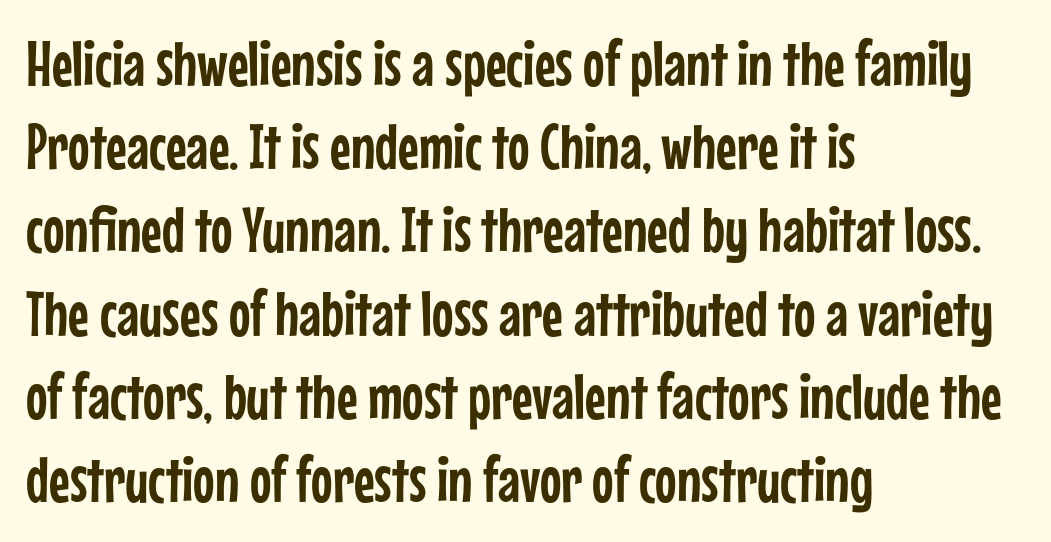
Q: Is the text italic (slanted)? A: No, it is upright.
Q: Is the typeface a serif or a sans-serif typeface? A: Sans-serif.
Q: Is the text underlined? A: No.
Q: How is the paragraph aligned? A: Left-aligned.
Q: Is the spacing between letters normal or unusually wide? A: Normal.
Q: Is the spacing between lines tight, normal or loose? A: Normal.
Q: Width (condensed, normal, or wide)? A: Condensed.
Q: Stroke contrast? A: Low.
Q: x-height? A: Medium.
Q: Monospaced? A: No.
